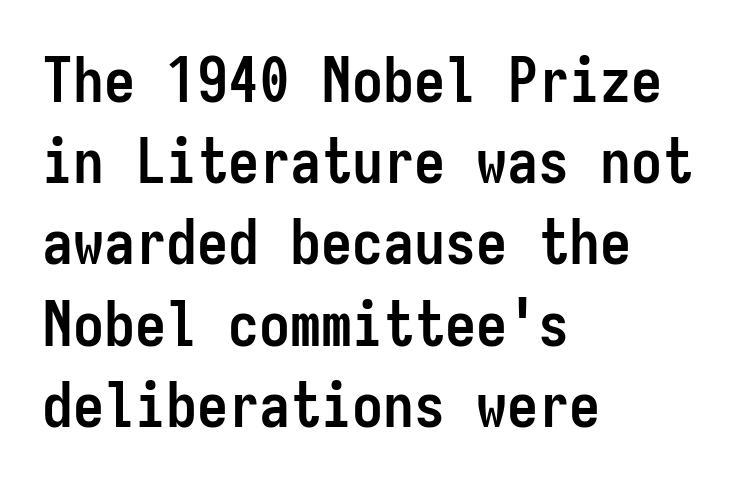
Q: Is the text bold? A: Yes.
Q: Is the text italic (slanted)? A: No, it is upright.
Q: Is the typeface a serif or a sans-serif typeface? A: Sans-serif.
Q: Is the text underlined? A: No.
Q: How is the paragraph aligned? A: Left-aligned.
Q: Is the spacing between letters normal or unusually wide? A: Normal.
Q: Is the spacing between lines tight, normal or loose? A: Normal.
Q: Width (condensed, normal, or wide)? A: Condensed.
Q: Stroke contrast? A: Low.
Q: x-height? A: Medium.
Q: Monospaced? A: Yes.
